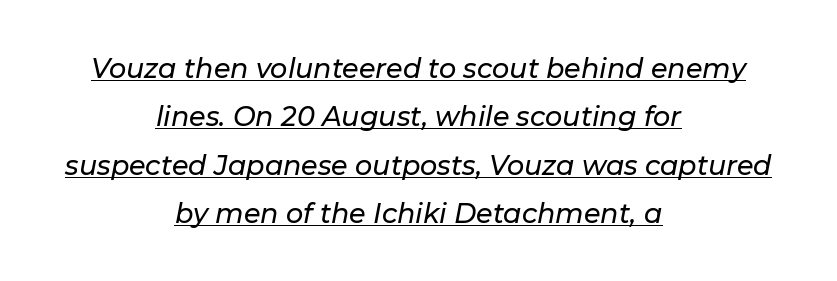
The rendered words wear a rule along their underside. Slanted lettering throughout. Caption: standard tracking, unaltered. The paragraph has two soft edges and a firm central axis.
